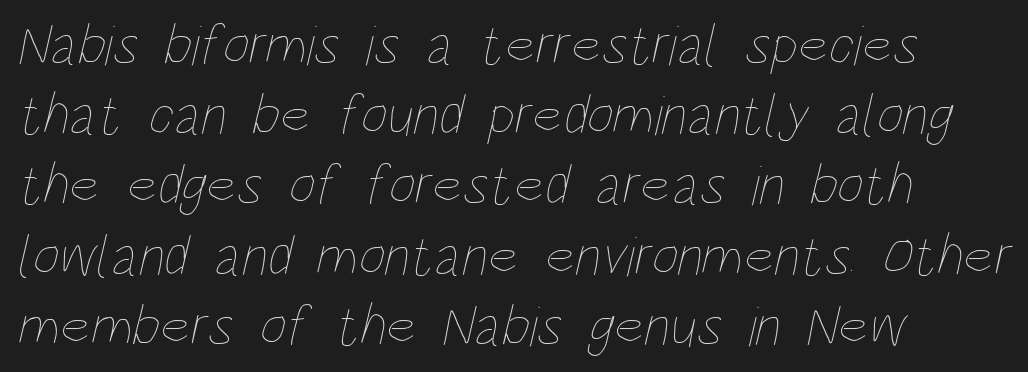
{"bold": "no", "weight": "thin", "width": "condensed", "stroke_contrast": "low", "x_height": "large", "monospaced": "no", "underline": "no", "align": "left", "line_spacing_ratio": 1.21, "letter_spacing": "normal", "letter_spacing_em": 0.0, "glyph_px": 58}
